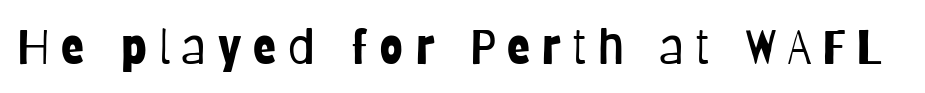
The image shows 48 px light, condensed sans-serif type, upright; set unusually wide letter spacing (+0.24 em), not underlined; low stroke contrast and a large x-height.
